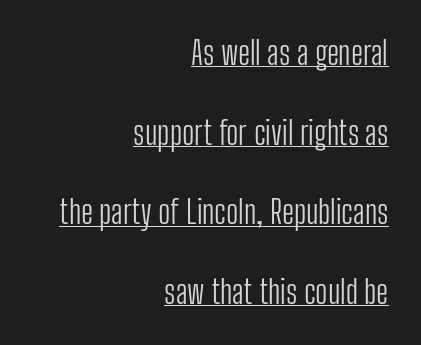
{"serif": "no", "italic": "no", "bold": "no", "weight": "light", "width": "condensed", "stroke_contrast": "low", "x_height": "medium", "monospaced": "no", "underline": "yes", "align": "right", "line_spacing": "loose", "line_spacing_ratio": 2.49, "letter_spacing": "normal", "letter_spacing_em": 0.0, "glyph_px": 32}
